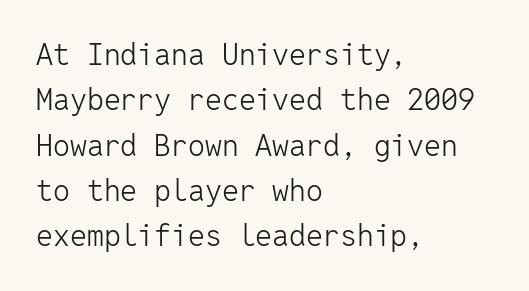
Weight: in the light-to-regular range. You could count columns in this text — the font is strictly monospaced. This rendering features lettering with no underline. The lines in this sample share a left origin and differ only in where they stop. One glance says typical: line gaps are just what's usual.
